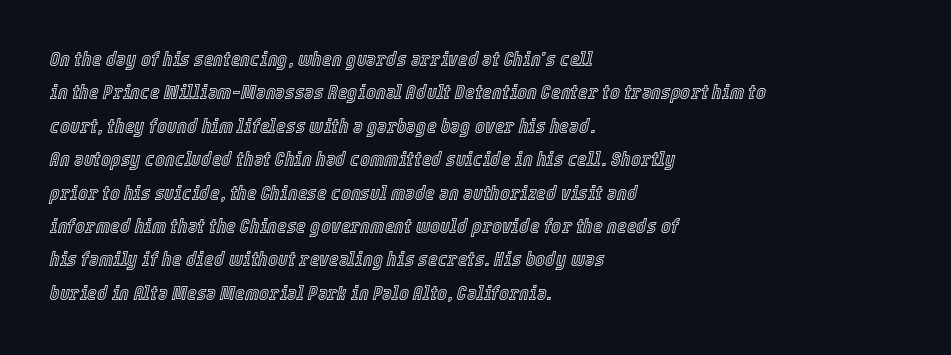
{"italic": "yes", "lean": "right", "slant_degrees": 12, "underline": "no", "align": "left", "line_spacing": "normal", "line_spacing_ratio": 1.59, "letter_spacing": "normal", "letter_spacing_em": 0.0, "glyph_px": 21}
